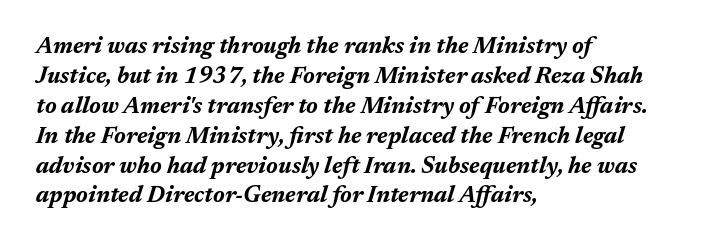
{"italic": "yes", "lean": "right", "slant_degrees": 17, "bold": "yes", "underline": "no", "align": "left", "line_spacing": "normal", "line_spacing_ratio": 1.3, "letter_spacing": "normal", "letter_spacing_em": 0.0, "glyph_px": 23}
